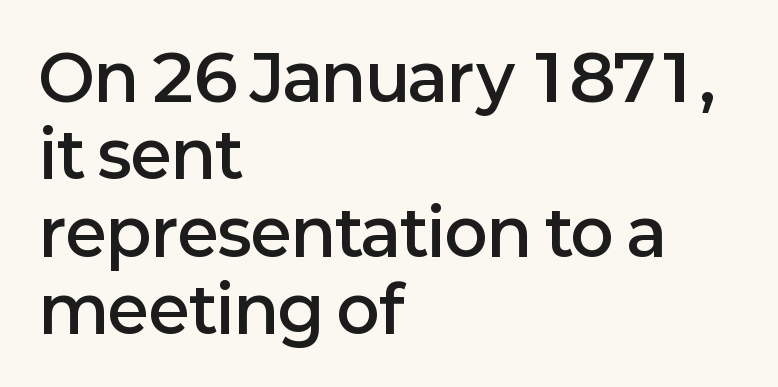
{"serif": "no", "italic": "no", "bold": "semi", "weight": "semibold", "width": "normal", "stroke_contrast": "low", "x_height": "medium", "monospaced": "no", "underline": "no", "align": "left", "line_spacing_ratio": 1.21, "letter_spacing": "normal", "letter_spacing_em": 0.0, "glyph_px": 64}
